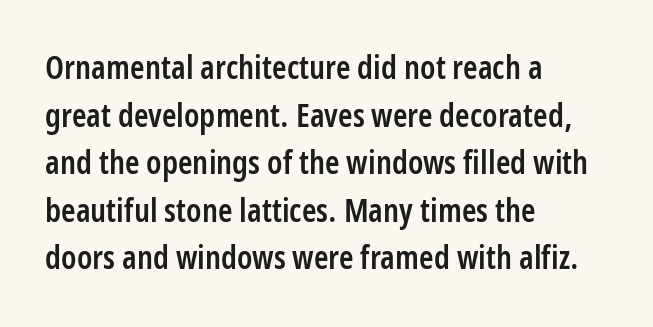
Characters remain perfectly vertical along every line. Honestly, the row spacing looks completely unremarkable. Compared with an ordinary text face, these strokes are moderately heavier — a semibold. These lines are rendered in a variable-pitch font.
